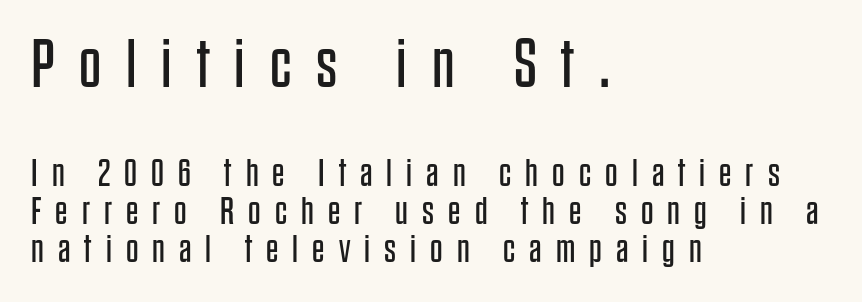
No italicization has been applied; the sample stays upright. Regarding serifs, this sample does without them. Weight class: somewhere from thin through regular. In terms of letterspacing, this is a distinctly airy, spread setting.
